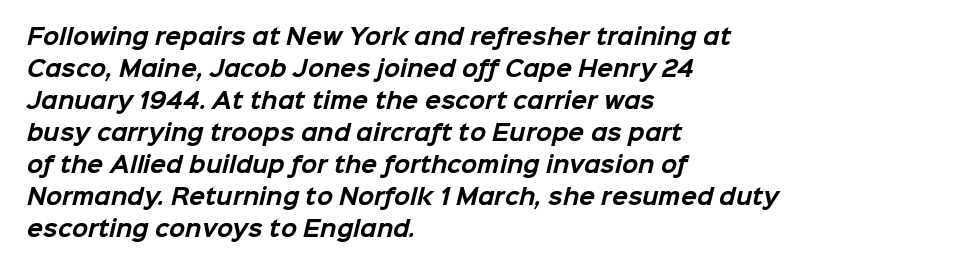
Q: Is the text bold? A: Yes.
Q: Is the text underlined? A: No.
Q: How is the paragraph aligned? A: Left-aligned.
Q: Is the spacing between letters normal or unusually wide? A: Normal.
Q: Is the spacing between lines tight, normal or loose? A: Normal.
